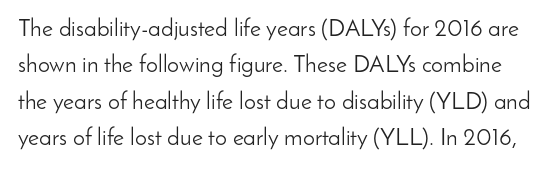
The line-height multiplier appears to be the usual default. Notice how the stems are strictly vertical — no italics here. Does extra space separate the letters? No, they use regular spacing. Nothing heavy about these letters — not bold at all. Beneath every word, the page is bare.
